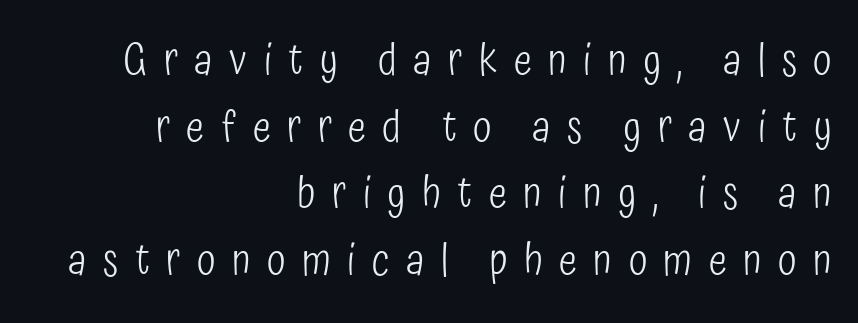
The letterforms sit at book weight or below. You can tell it's not italic because the verticals are truly vertical. Typographically, this falls in the sans-serif category. Characters follow at a spacing far wider than the type designer built in.
